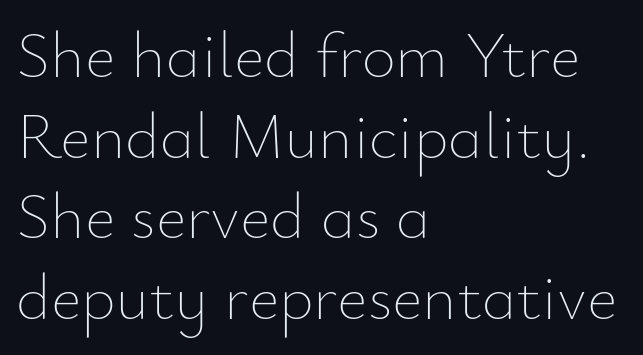
{"italic": "no", "bold": "no", "weight": "thin", "width": "normal", "stroke_contrast": "low", "x_height": "small", "monospaced": "no", "underline": "no", "align": "left", "line_spacing_ratio": 1.22, "letter_spacing": "normal", "letter_spacing_em": 0.0, "glyph_px": 66}
